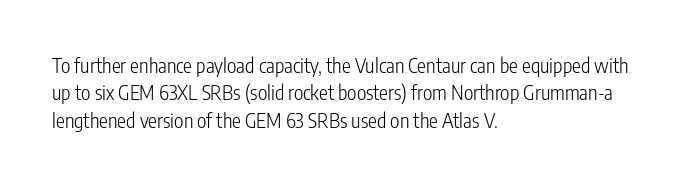
The image shows 20 px text type, upright; set left-aligned, normal line spacing (1.37x), normal letter spacing, not underlined.
